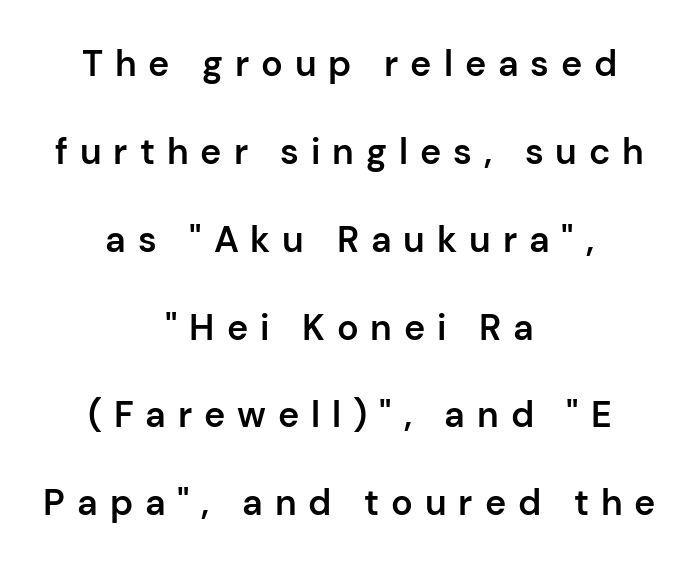
Q: Is the text bold? A: Semi-bold.
Q: Is the text italic (slanted)? A: No, it is upright.
Q: Is the typeface a serif or a sans-serif typeface? A: Sans-serif.
Q: Is the text underlined? A: No.
Q: How is the paragraph aligned? A: Centered.
Q: Is the spacing between letters normal or unusually wide? A: Unusually wide.
Q: Is the spacing between lines tight, normal or loose? A: Loose.
Q: Width (condensed, normal, or wide)? A: Normal.
Q: Stroke contrast? A: Low.
Q: x-height? A: Medium.
Q: Monospaced? A: No.
